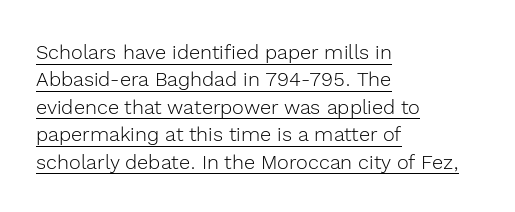
Q: Is the text bold? A: No.
Q: Is the text italic (slanted)? A: No, it is upright.
Q: Is the text underlined? A: Yes.
Q: How is the paragraph aligned? A: Left-aligned.
Q: Is the spacing between letters normal or unusually wide? A: Normal.
Q: Is the spacing between lines tight, normal or loose? A: Normal.
